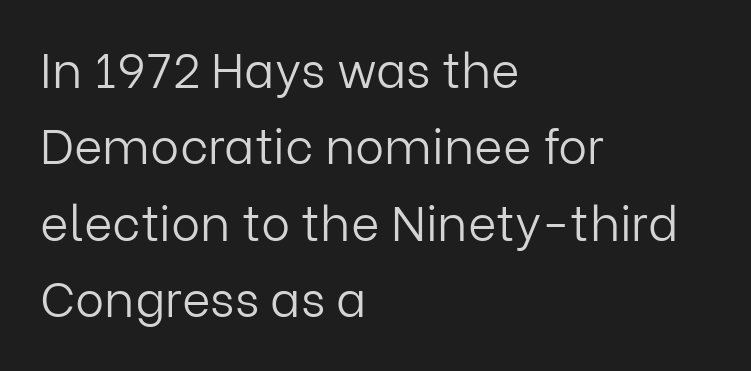
The image shows 49 px light sans-serif type, upright; set left-aligned, normal line spacing (1.56x), normal letter spacing, not underlined; low stroke contrast and a medium x-height.
